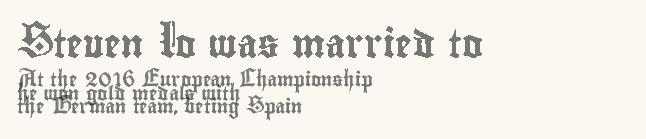
Here the designer chose a conventional face with non-uniform glyph widths. Is the letter spacing exaggerated? No — it looks like the ordinary default. Whoever set this chose condensed vertical rhythm over breathing room. The upper block of text is set noticeably larger than the block beneath it. These lines stack with their left ends in a neat column. Plain, unruled lines of type.
